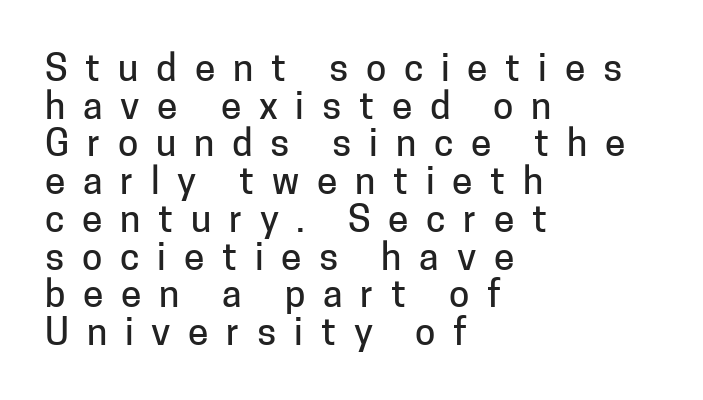
{"serif": "no", "italic": "no", "width": "normal", "stroke_contrast": "low", "x_height": "medium", "monospaced": "no", "underline": "no", "align": "left", "line_spacing": "tight", "line_spacing_ratio": 1.02, "letter_spacing": "wide", "letter_spacing_em": 0.48, "glyph_px": 37}
